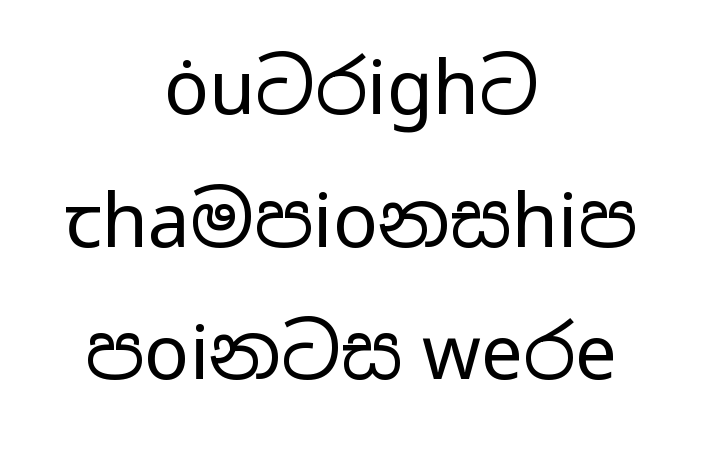
Q: Is the text bold? A: No.
Q: Is the text italic (slanted)? A: No, it is upright.
Q: Is the typeface a serif or a sans-serif typeface? A: Sans-serif.
Q: Is the text underlined? A: No.
Q: How is the paragraph aligned? A: Centered.
Q: Is the spacing between letters normal or unusually wide? A: Normal.
Q: Width (condensed, normal, or wide)? A: Wide.
Q: Stroke contrast? A: Low.
Q: x-height? A: Medium.
Q: Monospaced? A: No.
